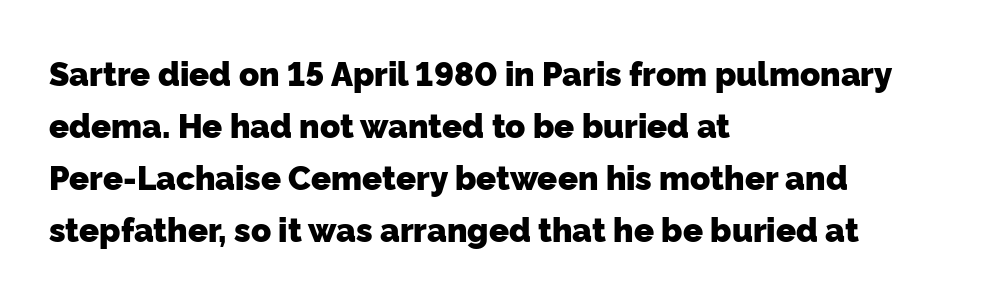
Q: Is the text bold? A: Yes.
Q: Is the typeface a serif or a sans-serif typeface? A: Sans-serif.
Q: Is the text underlined? A: No.
Q: How is the paragraph aligned? A: Left-aligned.
Q: Is the spacing between letters normal or unusually wide? A: Normal.
Q: Is the spacing between lines tight, normal or loose? A: Normal.
Q: Width (condensed, normal, or wide)? A: Normal.
Q: Stroke contrast? A: Low.
Q: x-height? A: Medium.
Q: Monospaced? A: No.
